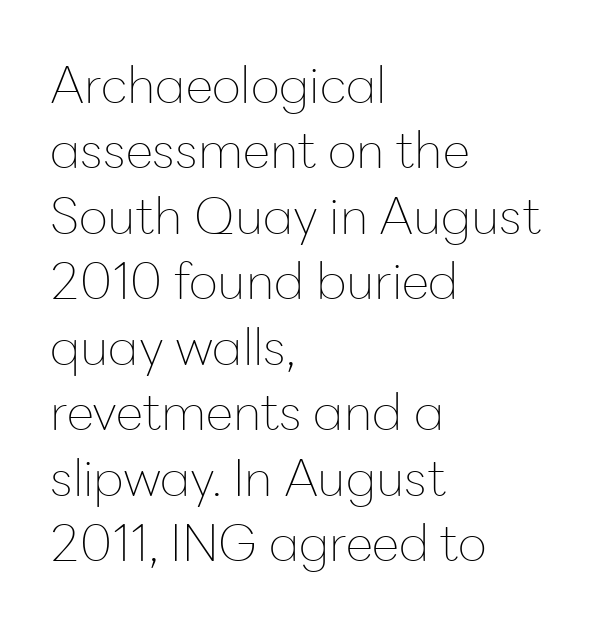
The typeface chosen for these lines omits serifs. The specimen omits any rule beneath the text block's lines. Whoever set this chose a conventional vertical rhythm. The font sits on the lighter half of the weight spectrum, regular included. The rag falls on the right side of this text block. The type sits square on the baseline with zero lean.
